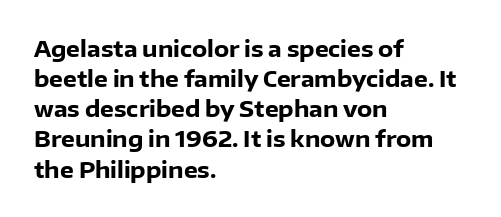
The image shows 22 px bold type, upright; set left-aligned, normal line spacing (1.37x), normal letter spacing, not underlined.
